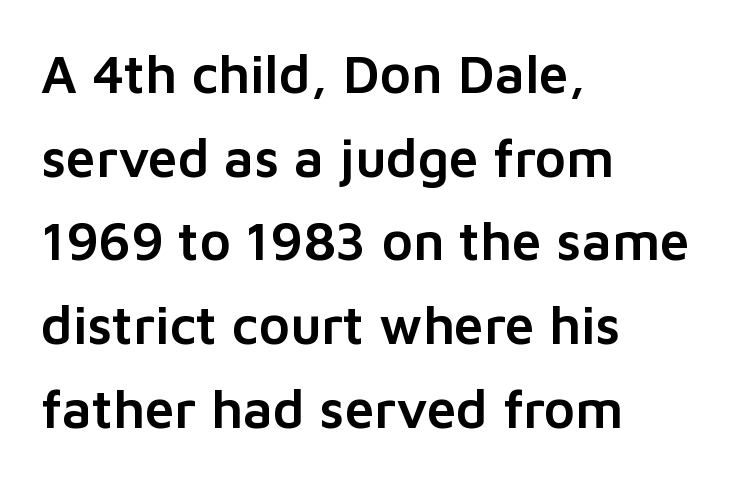
Q: Is the text italic (slanted)? A: No, it is upright.
Q: Is the typeface a serif or a sans-serif typeface? A: Sans-serif.
Q: Is the text underlined? A: No.
Q: How is the paragraph aligned? A: Left-aligned.
Q: Is the spacing between letters normal or unusually wide? A: Normal.
Q: Is the spacing between lines tight, normal or loose? A: Normal.
Q: Width (condensed, normal, or wide)? A: Normal.
Q: Stroke contrast? A: Low.
Q: x-height? A: Medium.
Q: Monospaced? A: No.
